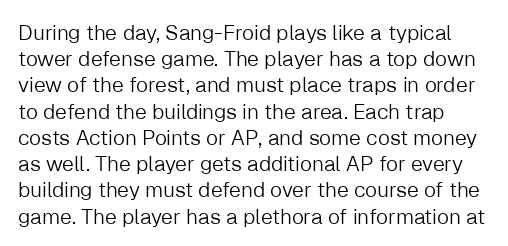
{"italic": "no", "bold": "no", "underline": "no", "line_spacing": "normal", "line_spacing_ratio": 1.25, "letter_spacing": "normal", "letter_spacing_em": 0.0, "glyph_px": 21}
